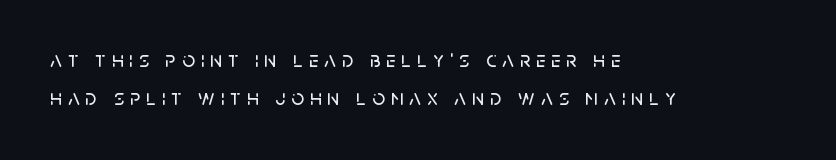
Q: Is the text italic (slanted)? A: No, it is upright.
Q: Is the text underlined? A: No.
Q: How is the paragraph aligned? A: Left-aligned.
Q: Is the spacing between letters normal or unusually wide? A: Unusually wide.
